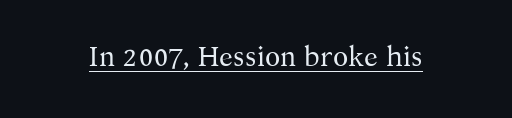
The image shows 28 px regular-weight serif type, upright; set normal letter spacing, underlined; medium stroke contrast and a medium x-height.
